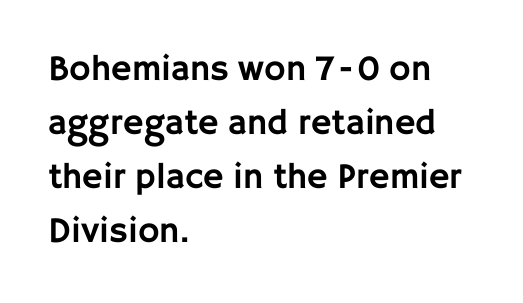
Font category for this specimen: sans-serif. What's the leading like? Ordinary, nothing unusual. Here the designer chose a conventional face with non-uniform glyph widths. Rule under the text: the space is simply empty. Do the letters lean? They stand straight. Here the glyphs are tracked normally, forming tight word shapes.
